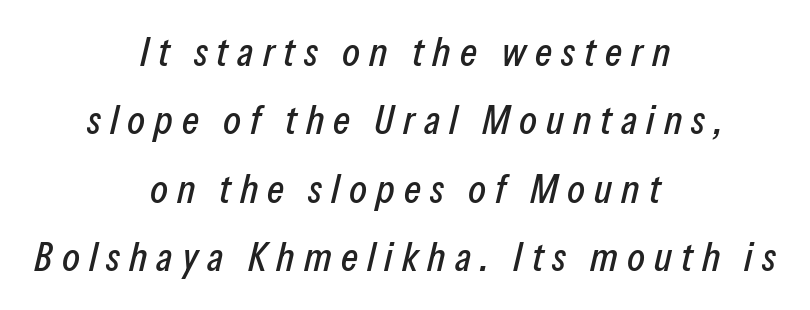
The gaps between neighbouring characters are conspicuously large. The text block is weighted toward neither margin, spreading evenly from the middle. Designer's note — italics engaged. Horizontal bands of white between lines are of average thickness.
